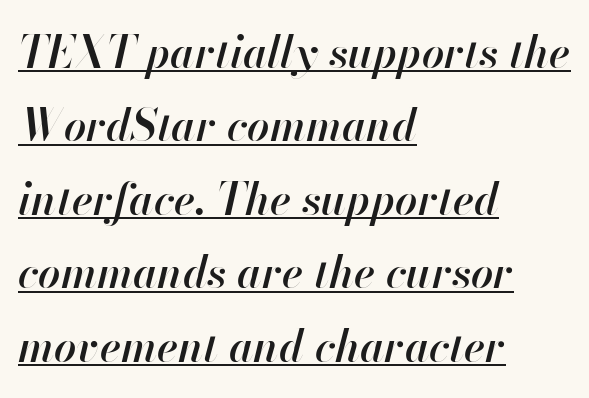
The image shows 44 px semibold type, italic (leaning right); set left-aligned, normal line spacing (1.67x), normal letter spacing, underlined; high stroke contrast and a small x-height.
